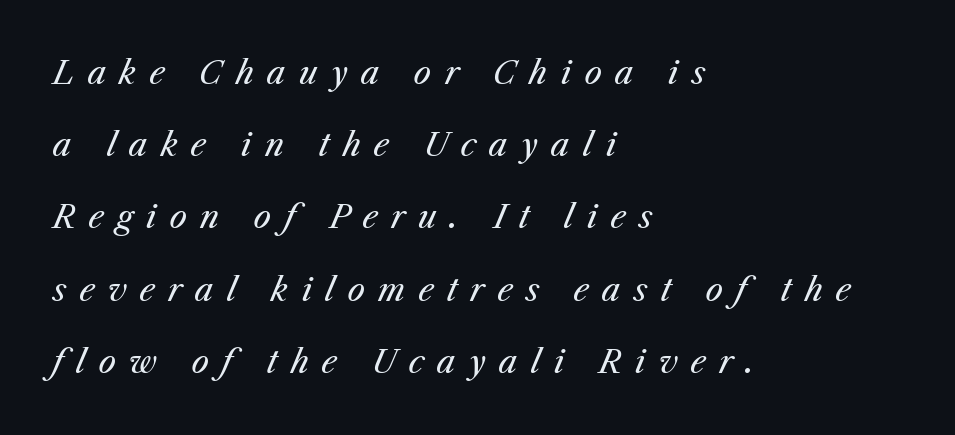
{"italic": "yes", "lean": "right", "slant_degrees": 25, "bold": "no", "weight": "regular", "width": "normal", "stroke_contrast": "medium", "x_height": "medium", "monospaced": "no", "underline": "no", "align": "left", "line_spacing": "loose", "line_spacing_ratio": 2.33, "letter_spacing": "wide", "letter_spacing_em": 0.42, "glyph_px": 31}
